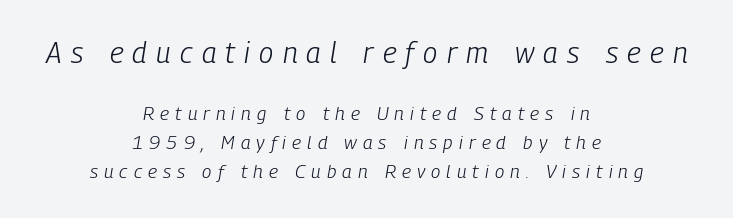
The image shows 29 px light, condensed type, italic (leaning right); set centered, normal line spacing (1.52x), unusually wide letter spacing (+0.32 em), not underlined; the first (top) block is 1.53x larger; low stroke contrast and a medium x-height.
